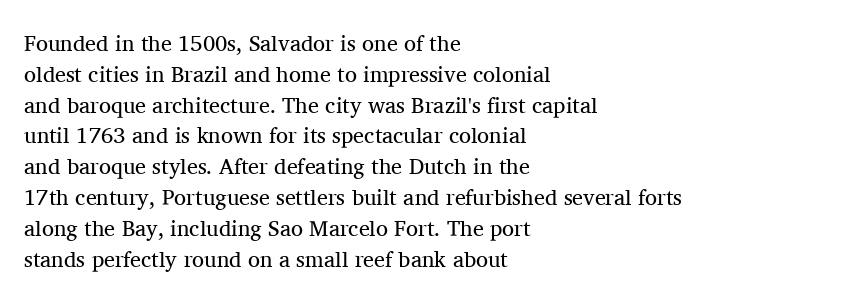
{"italic": "no", "bold": "no", "underline": "no", "align": "left", "line_spacing": "normal", "line_spacing_ratio": 1.4, "letter_spacing": "normal", "letter_spacing_em": 0.0, "glyph_px": 22}
